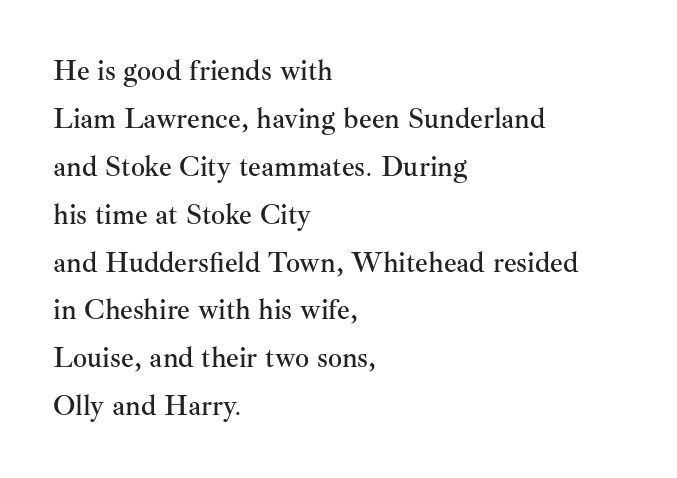
The image shows 28 px serif type, upright; set left-aligned, line spacing 1.71x, normal letter spacing, not underlined; medium stroke contrast and a small x-height.
